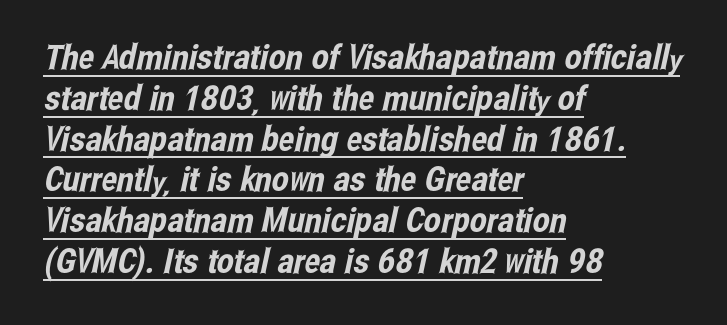
Horizontally, the lines are justified to the leading edge only. Font category for this specimen: sans-serif. Does a line run under the words? Yes, clearly. The face used here is proportionally spaced, like ordinary book or web type. Does extra space separate the letters? No, they use regular spacing.
